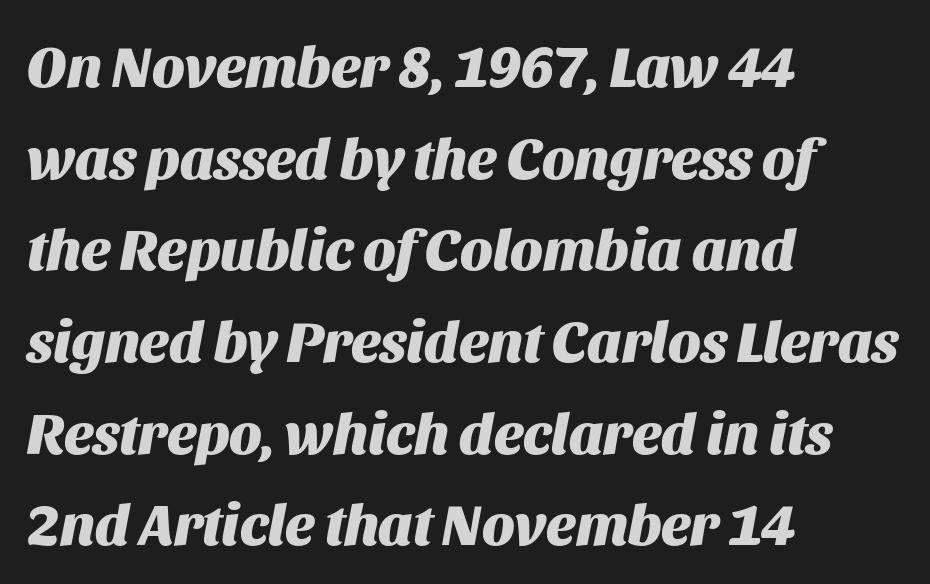
The image shows 58 px heavy type, italic (leaning right); set left-aligned, normal line spacing (1.58x), normal letter spacing, not underlined; medium stroke contrast and a large x-height.
